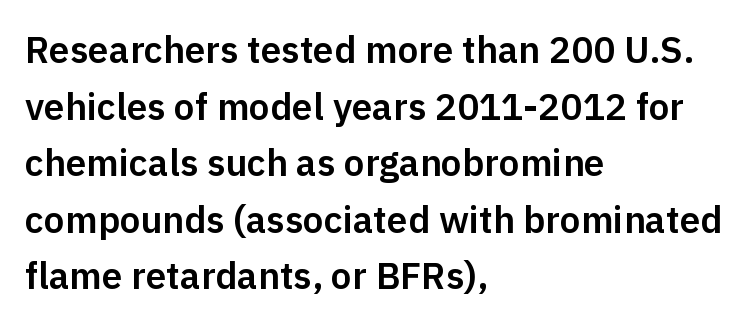
Q: Is the text italic (slanted)? A: No, it is upright.
Q: Is the typeface a serif or a sans-serif typeface? A: Sans-serif.
Q: Is the text underlined? A: No.
Q: How is the paragraph aligned? A: Left-aligned.
Q: Is the spacing between letters normal or unusually wide? A: Normal.
Q: Is the spacing between lines tight, normal or loose? A: Normal.
Q: Width (condensed, normal, or wide)? A: Normal.
Q: Stroke contrast? A: Low.
Q: x-height? A: Medium.
Q: Monospaced? A: No.
